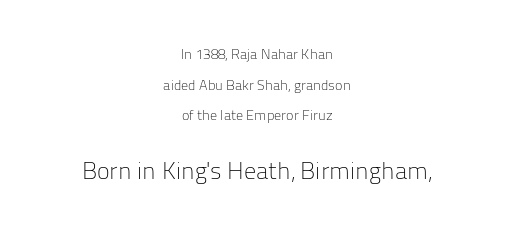
Q: Is the text bold? A: No.
Q: Is the text italic (slanted)? A: No, it is upright.
Q: Is the text underlined? A: No.
Q: How is the paragraph aligned? A: Centered.
Q: Is the spacing between letters normal or unusually wide? A: Normal.
Q: Is the spacing between lines tight, normal or loose? A: Loose.
Q: Which block of text is set in a larger size, the first (top) or the second (bottom)? A: The second (bottom) one.
